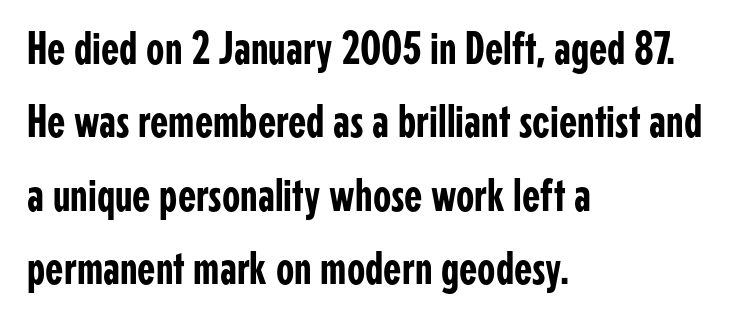
Normally led — the rows are evenly, conventionally spaced. Classification — sans serif. Every row of glyphs begins at an identical x-position on the left. The type is set solid horizontally, with unmodified tracking. Note the varied advance widths — an 'i' is clearly narrower than an 'm'. Notice how the stems are strictly vertical — no italics here.
